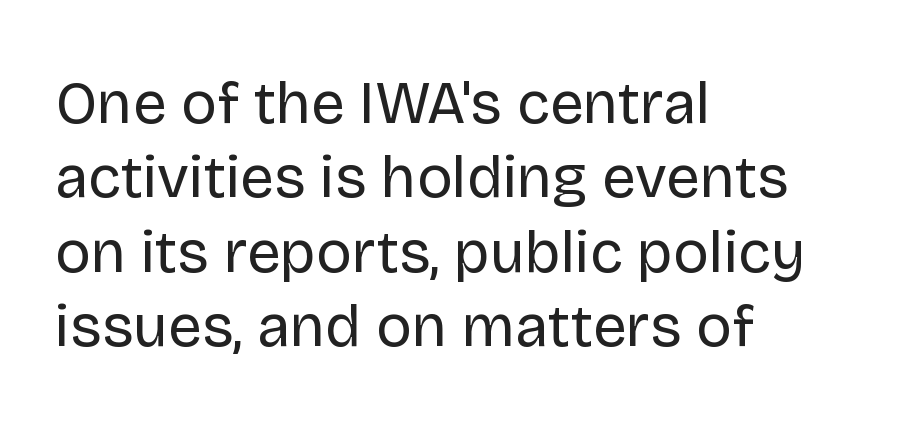
{"serif": "no", "italic": "no", "bold": "no", "weight": "regular", "width": "normal", "stroke_contrast": "low", "x_height": "large", "monospaced": "no", "underline": "no", "align": "left", "line_spacing_ratio": 1.24, "letter_spacing": "normal", "letter_spacing_em": 0.0, "glyph_px": 60}
